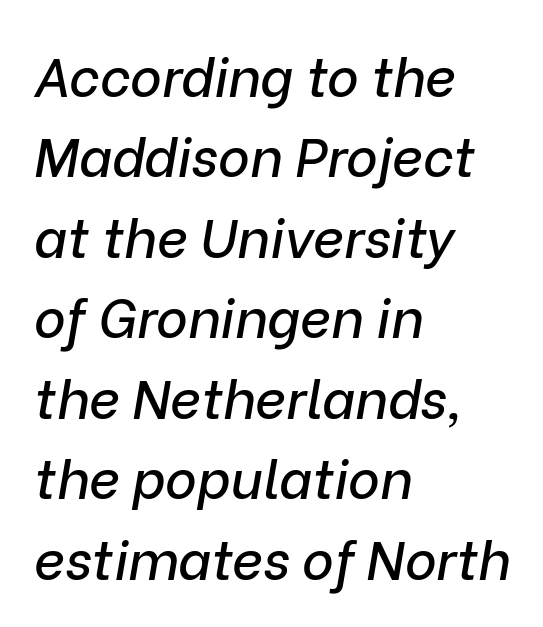
The image shows 54 px text type, italic (leaning right); set left-aligned, normal line spacing (1.49x), normal letter spacing, not underlined; low stroke contrast and a medium x-height.
